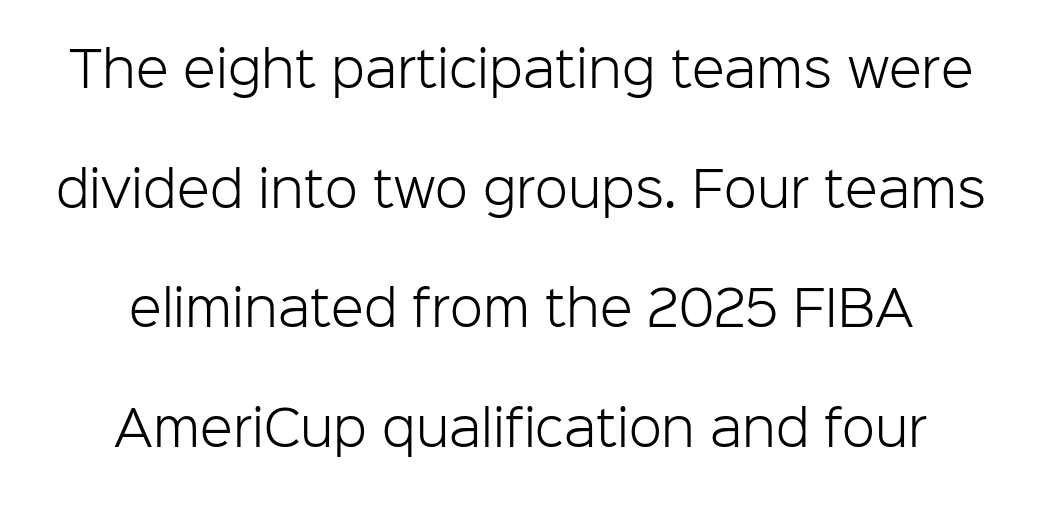
Q: Is the text bold? A: No.
Q: Is the text italic (slanted)? A: No, it is upright.
Q: Is the typeface a serif or a sans-serif typeface? A: Sans-serif.
Q: Is the text underlined? A: No.
Q: Is the spacing between letters normal or unusually wide? A: Normal.
Q: Is the spacing between lines tight, normal or loose? A: Loose.
Q: Width (condensed, normal, or wide)? A: Normal.
Q: Stroke contrast? A: Low.
Q: x-height? A: Medium.
Q: Monospaced? A: No.
